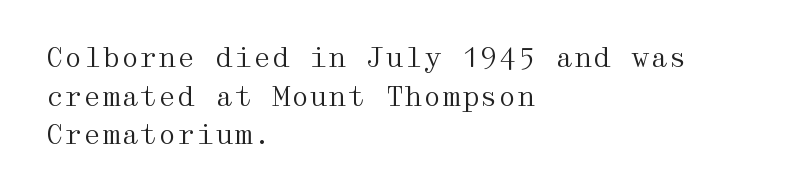
{"italic": "no", "bold": "no", "underline": "no", "align": "left", "line_spacing": "normal", "line_spacing_ratio": 1.43, "letter_spacing": "normal", "letter_spacing_em": 0.0, "glyph_px": 27}
